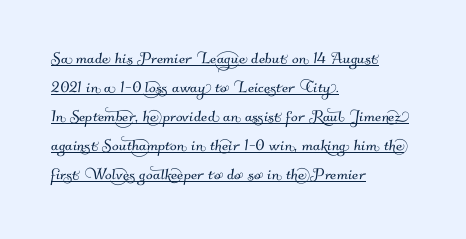
The image shows 20 px text type; set left-aligned, normal line spacing (1.45x), normal letter spacing, underlined.
